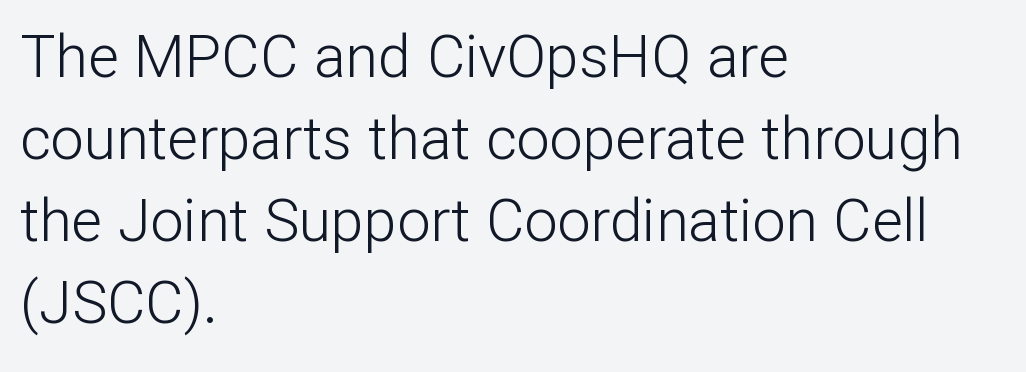
The image shows 59 px light sans-serif type, upright; set left-aligned, normal line spacing (1.39x), normal letter spacing, not underlined; low stroke contrast and a medium x-height.
